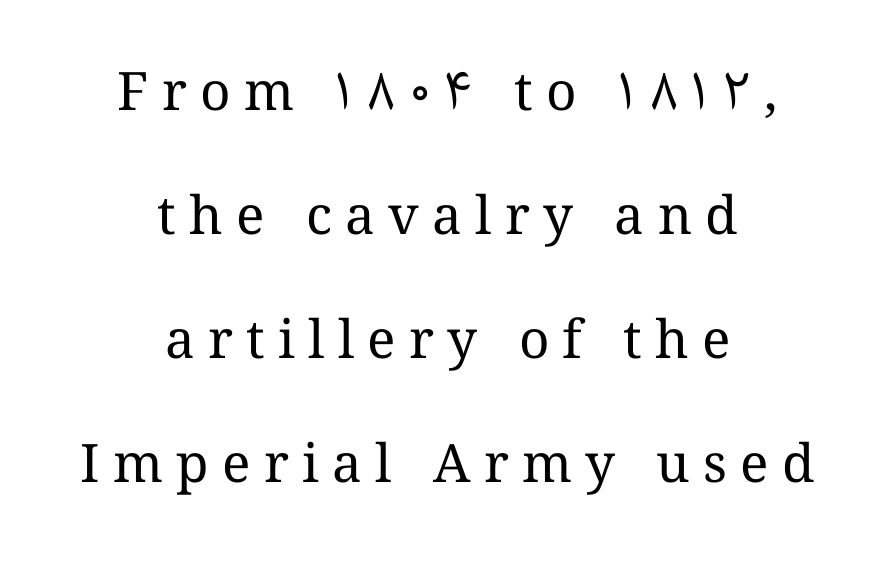
The image shows 53 px regular-weight type, upright; set centered, loose line spacing (2.34x), unusually wide letter spacing (+0.25 em), not underlined; medium stroke contrast and a medium x-height.
